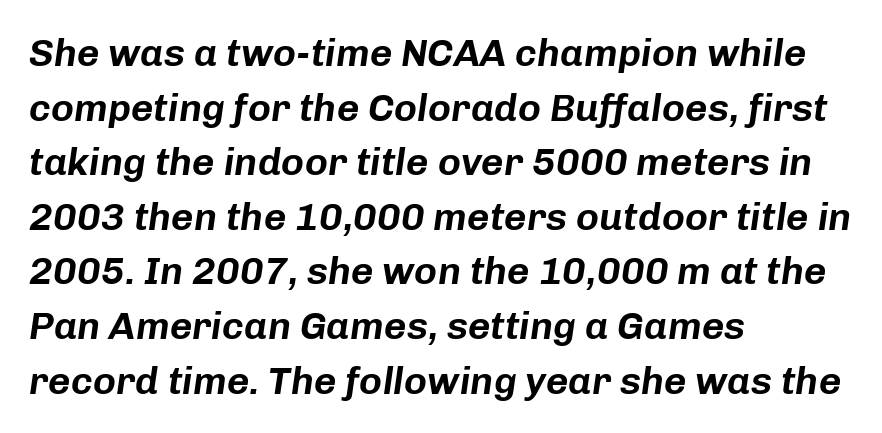
{"italic": "yes", "lean": "right", "slant_degrees": 8, "width": "normal", "stroke_contrast": "low", "x_height": "medium", "monospaced": "no", "underline": "no", "align": "left", "line_spacing": "normal", "line_spacing_ratio": 1.4, "letter_spacing": "normal", "letter_spacing_em": 0.0, "glyph_px": 39}
